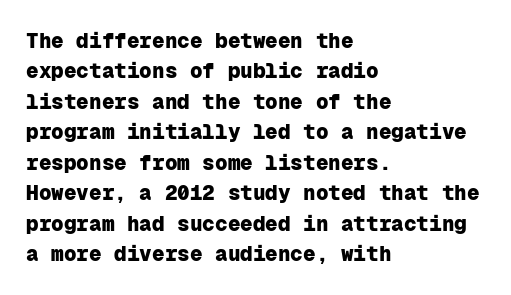
Notice how the stems are strictly vertical — no italics here. These words are printed bold, with thick strokes throughout. Leading: standard. You could call the tracking neutral — neither tight nor loose. The rendering anchors every line to the left-hand side. The words here are not underlined.
